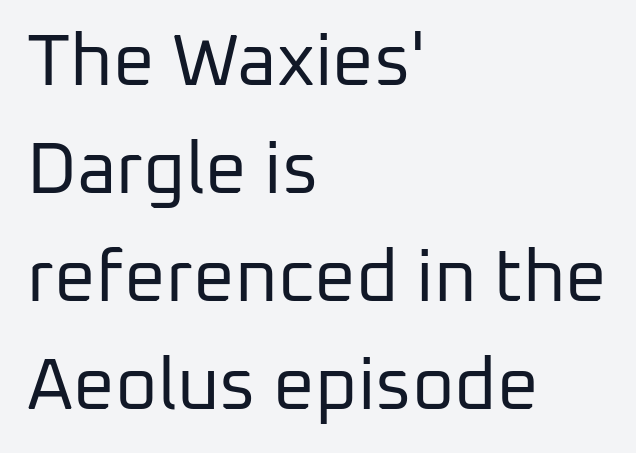
{"serif": "no", "italic": "no", "bold": "no", "weight": "regular", "width": "normal", "stroke_contrast": "low", "x_height": "medium", "monospaced": "no", "underline": "no", "align": "left", "line_spacing": "normal", "line_spacing_ratio": 1.48, "letter_spacing": "normal", "letter_spacing_em": 0.0, "glyph_px": 73}
